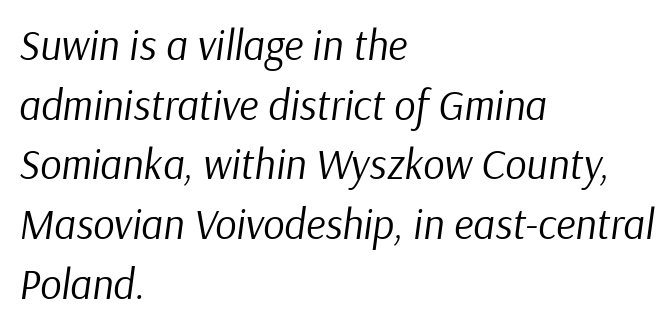
{"italic": "yes", "lean": "right", "slant_degrees": 9, "bold": "no", "weight": "regular", "width": "normal", "stroke_contrast": "low", "x_height": "medium", "monospaced": "no", "underline": "no", "align": "left", "line_spacing": "normal", "line_spacing_ratio": 1.42, "letter_spacing": "normal", "letter_spacing_em": 0.0, "glyph_px": 42}
